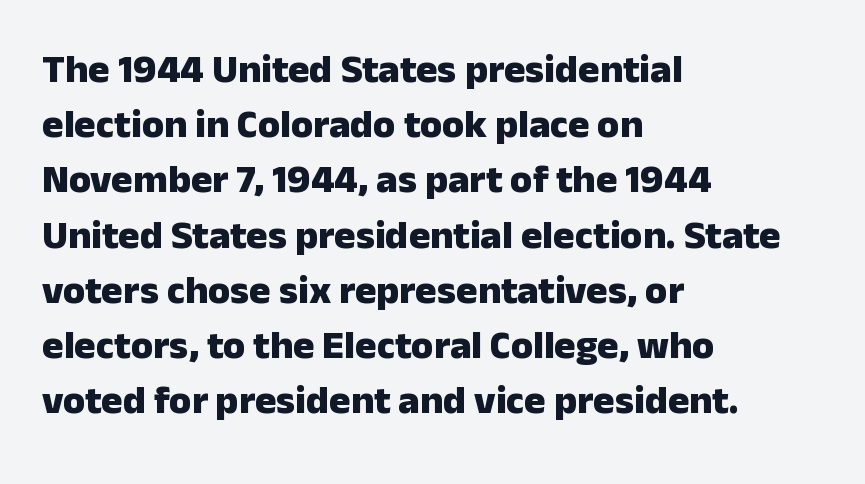
The image shows 40 px heavy sans-serif type, upright; set left-aligned, normal line spacing (1.38x), normal letter spacing, not underlined; low stroke contrast and a medium x-height.
